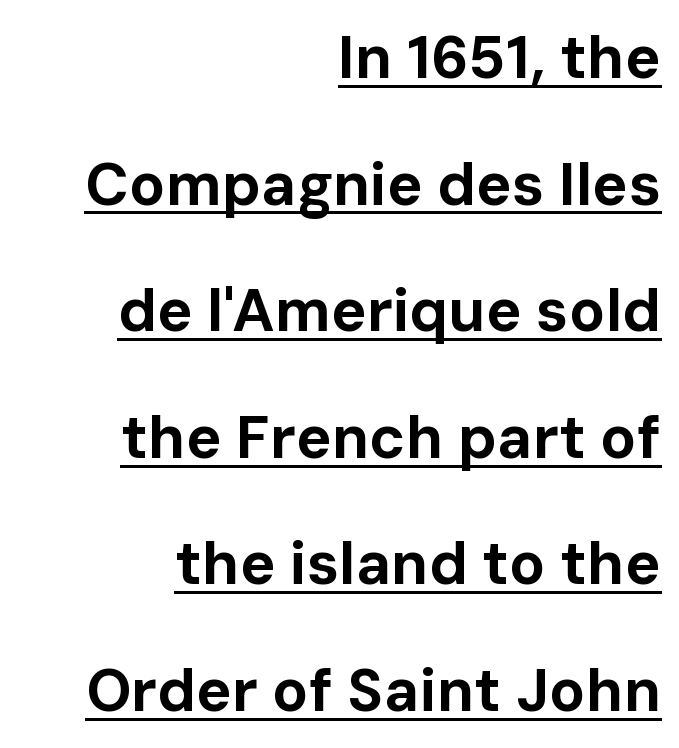
{"serif": "no", "italic": "no", "bold": "yes", "weight": "bold", "width": "normal", "stroke_contrast": "low", "x_height": "medium", "monospaced": "no", "underline": "yes", "align": "right", "line_spacing": "loose", "line_spacing_ratio": 2.11, "letter_spacing": "normal", "letter_spacing_em": 0.0, "glyph_px": 60}
